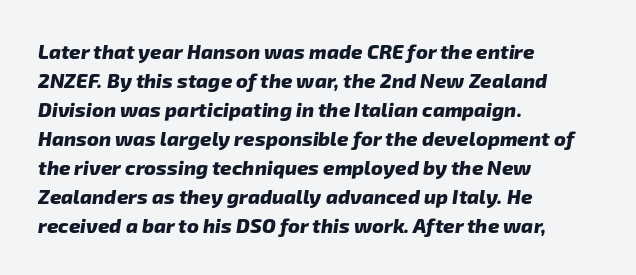
Q: Is the text bold? A: Yes.
Q: Is the text underlined? A: No.
Q: How is the paragraph aligned? A: Left-aligned.
Q: Is the spacing between letters normal or unusually wide? A: Normal.
Q: Is the spacing between lines tight, normal or loose? A: Normal.
